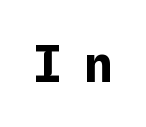
Descenders are the only things crossing below the line. These lines carry a lot of weight — the face is fully bold. Between one letter and the next there's a generous, obvious gap. Ascenders rise straight up at ninety degrees.
